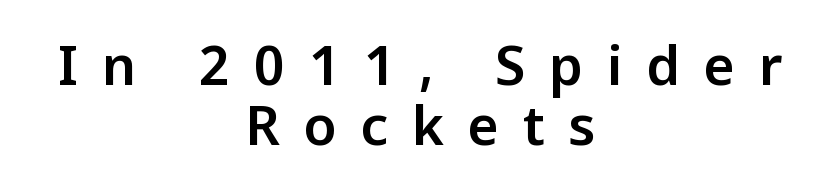
{"serif": "no", "italic": "no", "width": "normal", "stroke_contrast": "low", "x_height": "medium", "monospaced": "no", "underline": "no", "align": "center", "line_spacing": "tight", "line_spacing_ratio": 1.12, "letter_spacing": "wide", "letter_spacing_em": 0.44, "glyph_px": 54}
